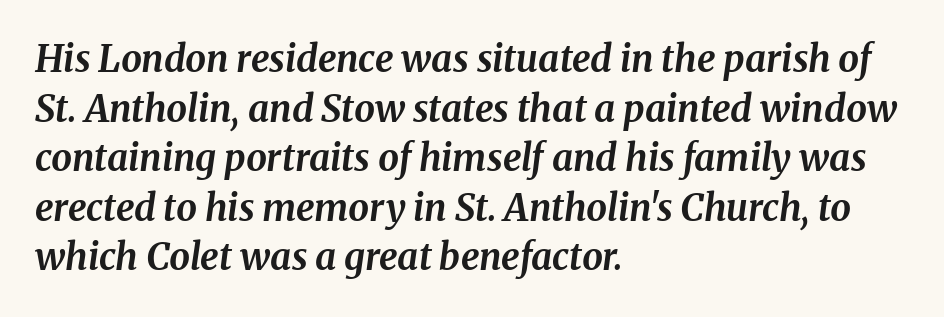
{"italic": "yes", "lean": "right", "slant_degrees": 8, "bold": "yes", "weight": "bold", "width": "normal", "stroke_contrast": "medium", "x_height": "medium", "monospaced": "no", "underline": "no", "align": "left", "line_spacing": "normal", "line_spacing_ratio": 1.34, "letter_spacing": "normal", "letter_spacing_em": 0.0, "glyph_px": 37}
